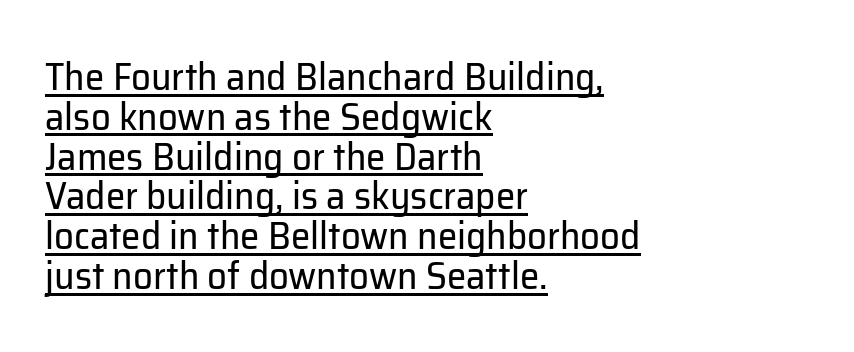
Q: Is the text bold? A: No.
Q: Is the text italic (slanted)? A: No, it is upright.
Q: Is the typeface a serif or a sans-serif typeface? A: Sans-serif.
Q: Is the text underlined? A: Yes.
Q: How is the paragraph aligned? A: Left-aligned.
Q: Is the spacing between letters normal or unusually wide? A: Normal.
Q: Is the spacing between lines tight, normal or loose? A: Tight.
Q: Width (condensed, normal, or wide)? A: Normal.
Q: Stroke contrast? A: Low.
Q: x-height? A: Medium.
Q: Monospaced? A: No.
